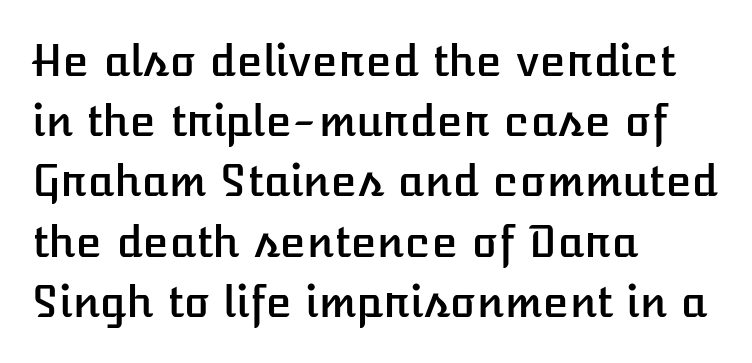
The font's upright variant was chosen for this text. There is no visible air inserted between adjacent glyphs. The passage shown is typed in a proportional face where columns would drift. Caption: multi-line text, flush left, ragged right. Each new line begins a customary step beneath the previous one.
